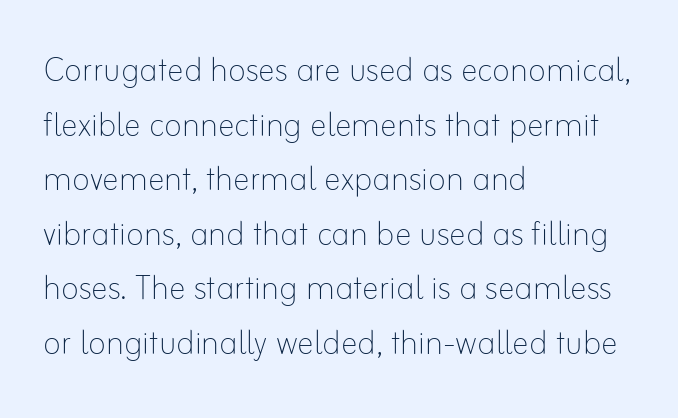
The image shows 42 px thin type, upright; set left-aligned, normal line spacing (1.3x), normal letter spacing, not underlined; low stroke contrast and a small x-height.
